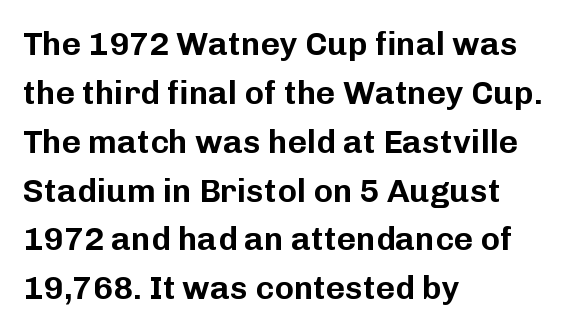
The face used here is rendered with its standard letterfit. The paragraph shown leans on its left margin. Is there any slant? The stems are plumb. Examine the stroke ends and you'll find no serifs. Here the designer chose a conventional face with non-uniform glyph widths. Leading: standard.
